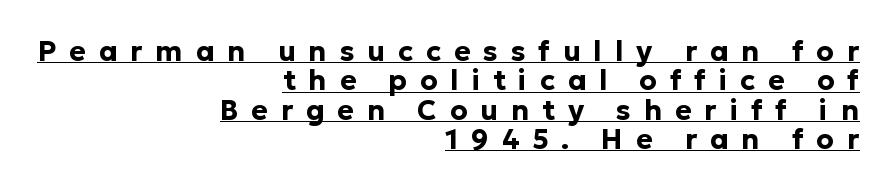
The image shows 28 px bold sans-serif type, upright; set right-aligned, tight line spacing (1.05x), unusually wide letter spacing (+0.46 em), underlined; low stroke contrast and a medium x-height.
